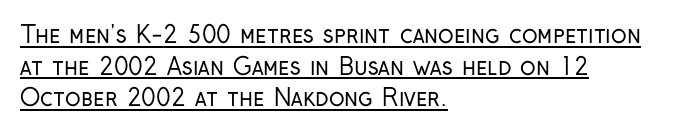
{"italic": "no", "bold": "no", "underline": "yes", "align": "left", "line_spacing": "normal", "line_spacing_ratio": 1.37, "letter_spacing": "normal", "letter_spacing_em": 0.0, "glyph_px": 23}
